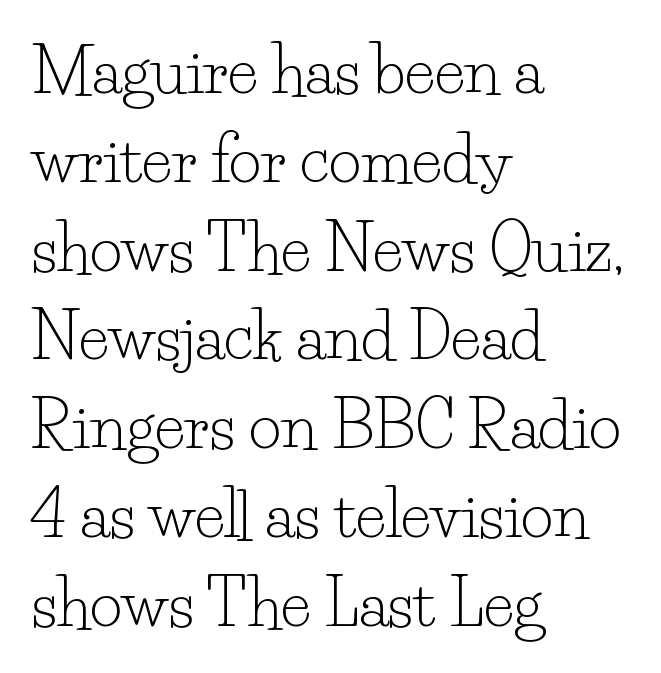
{"serif": "yes", "italic": "no", "bold": "no", "weight": "light", "width": "normal", "stroke_contrast": "low", "x_height": "small", "monospaced": "no", "underline": "no", "align": "left", "line_spacing": "normal", "line_spacing_ratio": 1.41, "letter_spacing": "normal", "letter_spacing_em": 0.0, "glyph_px": 63}
